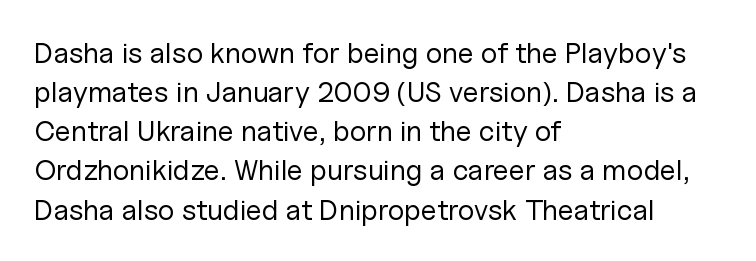
{"serif": "no", "italic": "no", "bold": "no", "weight": "regular", "width": "normal", "stroke_contrast": "low", "x_height": "medium", "monospaced": "no", "underline": "no", "align": "left", "line_spacing": "normal", "line_spacing_ratio": 1.35, "letter_spacing": "normal", "letter_spacing_em": 0.0, "glyph_px": 29}
